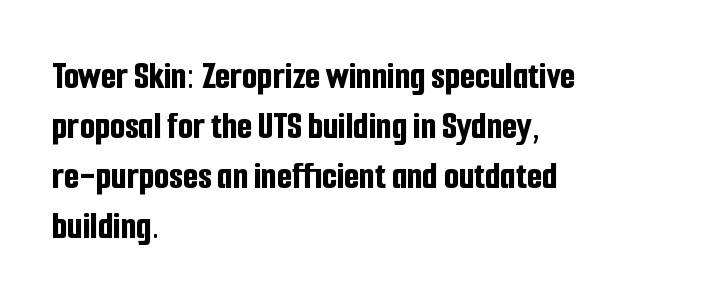
As a designer I'd log this as weight 700, bold. The horizontal fit of the characters is conventional and even. This sample keeps an unexceptional amount of space between lines. Type style note: lacks serifs. A roman cut, with each character standing at attention.
